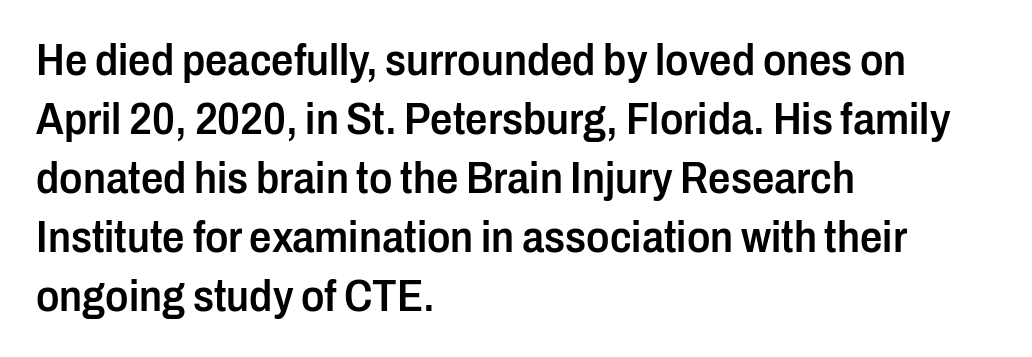
The image shows 44 px semibold, condensed sans-serif type, upright; set left-aligned, normal line spacing (1.34x), normal letter spacing, not underlined; low stroke contrast and a medium x-height.
